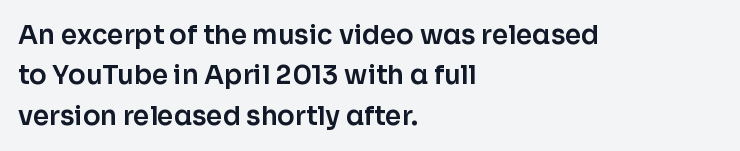
This rendering uses left alignment, leaving the right contour irregular. The vertical gap from one line to the next is medium. The space beneath each line is pristine and unruled. Does extra space separate the letters? No, they use regular spacing. Every character sits straight up, as roman type does.
